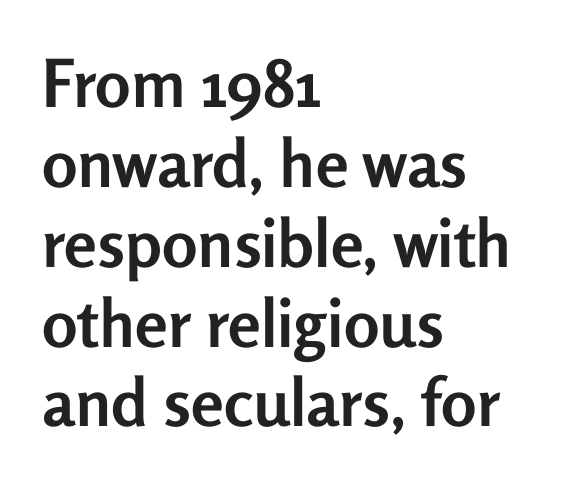
{"serif": "no", "italic": "no", "bold": "yes", "weight": "semibold", "width": "normal", "stroke_contrast": "low", "x_height": "medium", "monospaced": "no", "underline": "no", "align": "left", "line_spacing_ratio": 1.21, "letter_spacing": "normal", "letter_spacing_em": 0.0, "glyph_px": 66}
